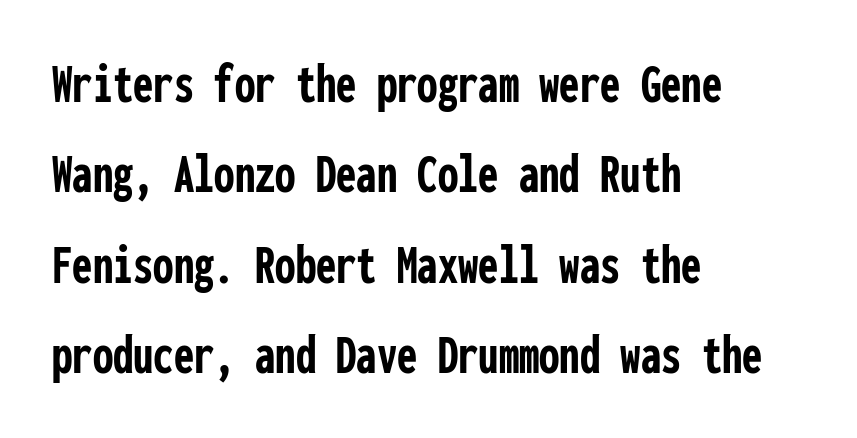
Q: Is the text bold? A: Yes.
Q: Is the text italic (slanted)? A: No, it is upright.
Q: Is the typeface a serif or a sans-serif typeface? A: Sans-serif.
Q: Is the text underlined? A: No.
Q: How is the paragraph aligned? A: Left-aligned.
Q: Is the spacing between letters normal or unusually wide? A: Normal.
Q: Is the spacing between lines tight, normal or loose? A: Normal.
Q: Width (condensed, normal, or wide)? A: Condensed.
Q: Stroke contrast? A: Low.
Q: x-height? A: Medium.
Q: Monospaced? A: Yes.
